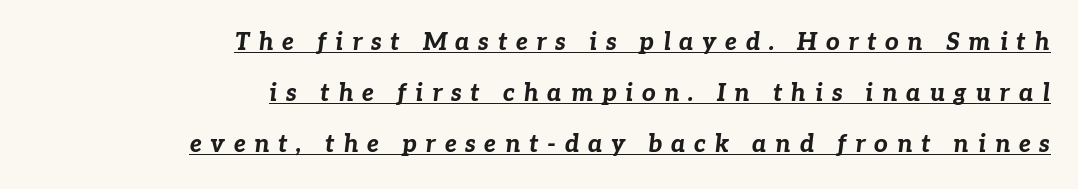
This sample trades compactness for vertical openness between lines. Tracking here is generous; glyphs stand well apart from one another. Is the type slanted? Yes — the strokes lean at a clear angle. What weight is shown? A full bold with thick strokes. A continuous stroke trails under the words, as in a hyperlink. The paragraph has a hard right edge and a soft left edge.
